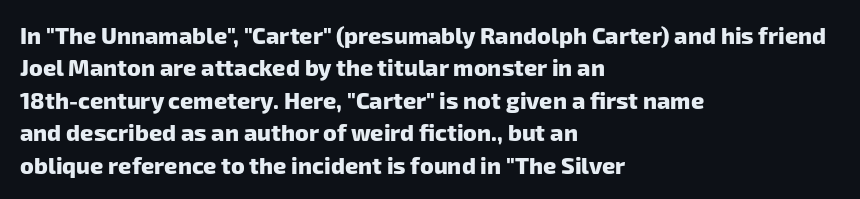
Teacher's note: observe the even left margin — that is flush-left alignment. This is heavy type, rendered in bold. Compared with typical body copy, the letter spacing here is the same. Is there much room between lines? A standard amount, neither cramped nor airy. Lines of text with bare space underneath.
